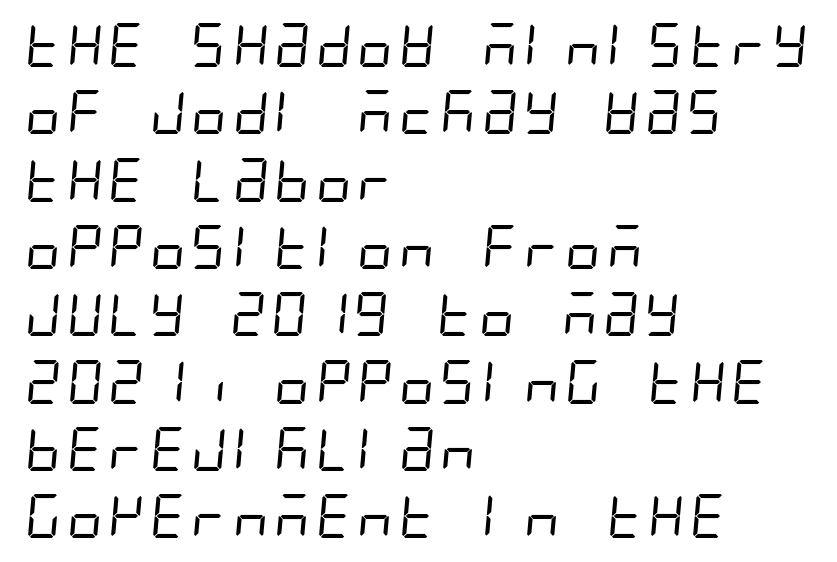
The face used here is rendered with its standard letterfit. No feet cap the strokes, marking this as sans-serif type. Teacher's note: observe the even left margin — that is flush-left alignment. The glyphs are unaccompanied by any horizontal stroke below them. Bold? No — there's no thickening of the strokes. What's the leading like? Ordinary, nothing unusual.
